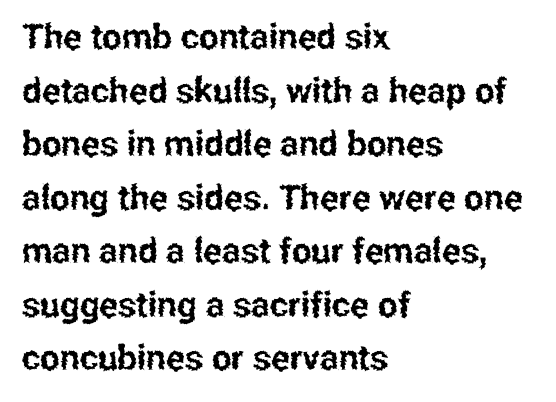
The image shows 35 px condensed sans-serif type, upright; set left-aligned, normal line spacing (1.53x), normal letter spacing, not underlined; low stroke contrast and a medium x-height.
